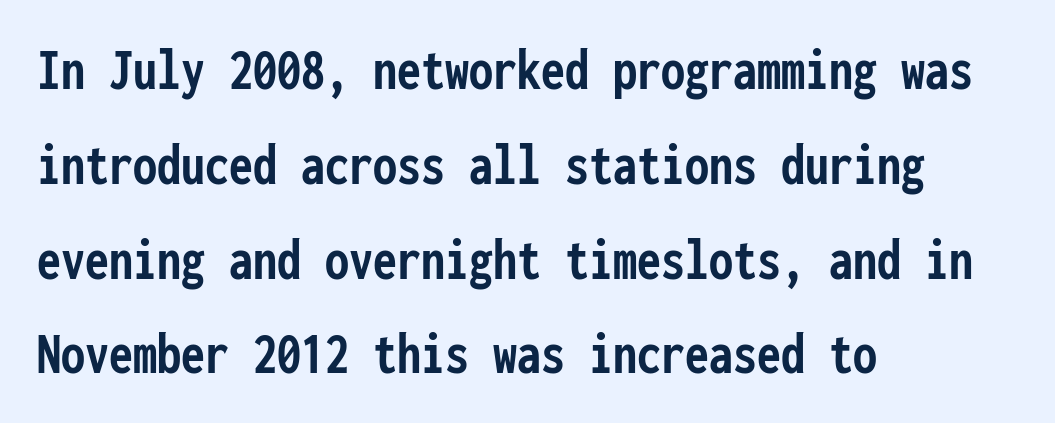
Pretty heavy lettering here — definitely bold. This sample has the even, mechanical cadence of fixed-width lettering. Caption: multi-line text, flush left, ragged right. The space beneath each line is pristine and unruled. This sample uses a sans-serif face.
